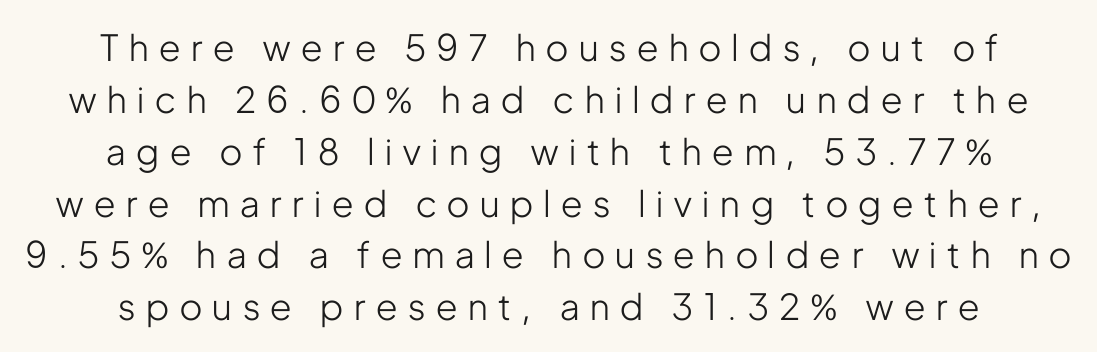
{"serif": "no", "italic": "no", "bold": "no", "weight": "light", "width": "condensed", "stroke_contrast": "low", "x_height": "medium", "monospaced": "no", "underline": "no", "align": "center", "line_spacing": "normal", "line_spacing_ratio": 1.44, "letter_spacing": "wide", "letter_spacing_em": 0.3, "glyph_px": 36}
